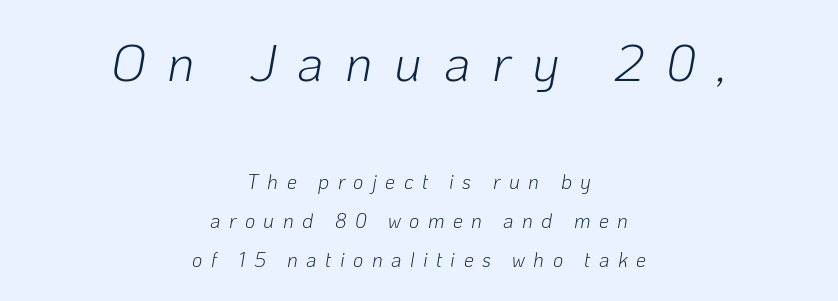
Descender tails drop into unmarked territory. Varying glyph widths throughout — classic text-font behaviour. Does extra space separate the letters? Yes, quite a lot of it. What's the leading like? Stretched, with rows far apart. The weight tops out at a normal text grade.
